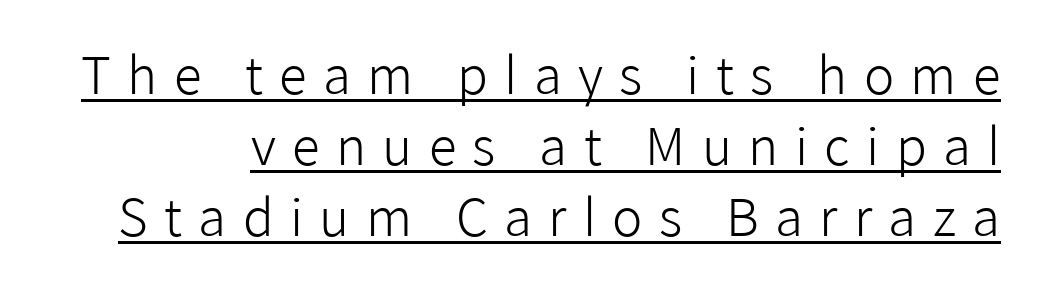
The rendering uses natural spacing where letterforms have individual widths. The face used here is rendered with a markedly widened letterfit. Evenly set lines give the paragraph a standard silhouette. The string is rendered with underlining switched on.
